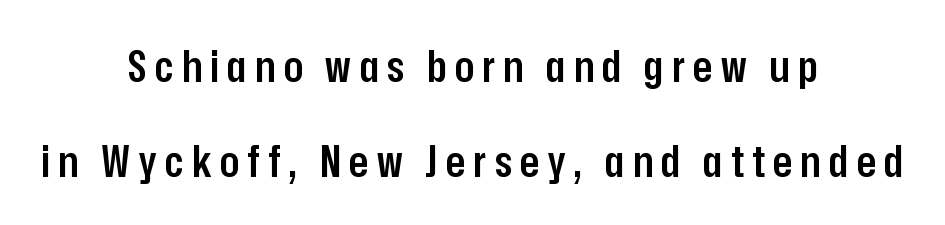
The image shows 45 px semibold, condensed sans-serif type, upright; set centered, loose line spacing (2.12x), not underlined; low stroke contrast and a medium x-height.
